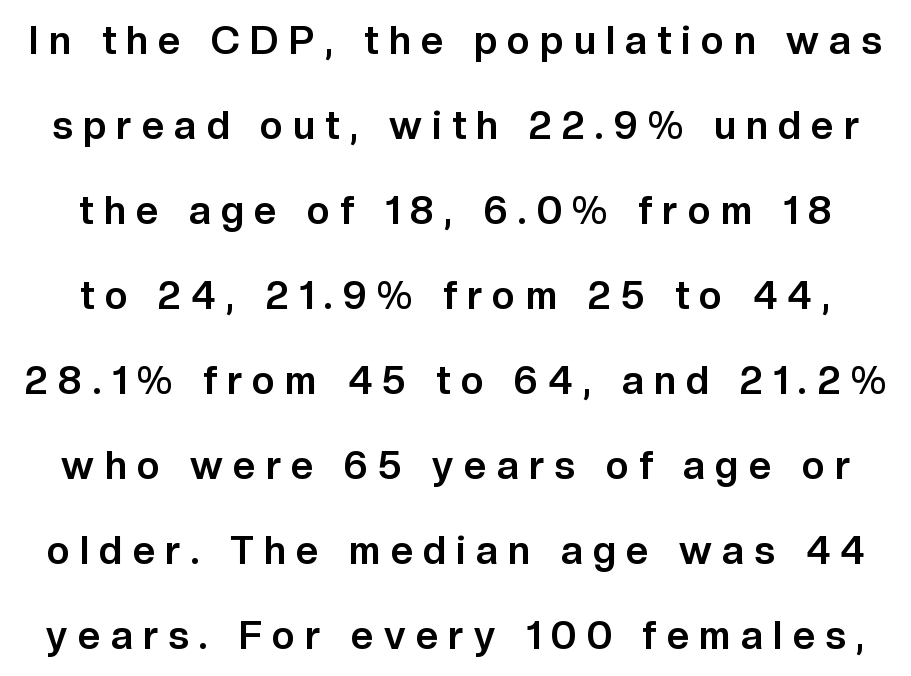
{"serif": "no", "italic": "no", "bold": "yes", "weight": "bold", "width": "normal", "stroke_contrast": "low", "x_height": "medium", "monospaced": "no", "underline": "no", "line_spacing": "loose", "line_spacing_ratio": 2.18, "letter_spacing": "wide", "letter_spacing_em": 0.27, "glyph_px": 39}
